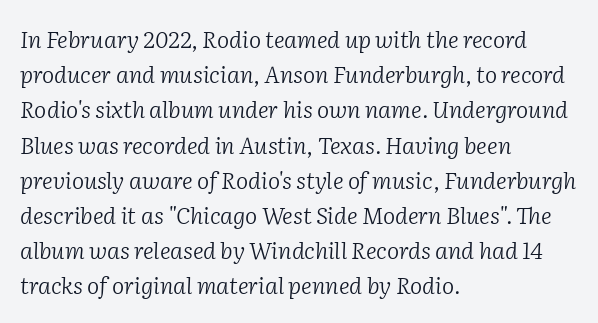
The image shows 23 px text type, italic (leaning right); set left-aligned, normal line spacing (1.53x), normal letter spacing, not underlined.
